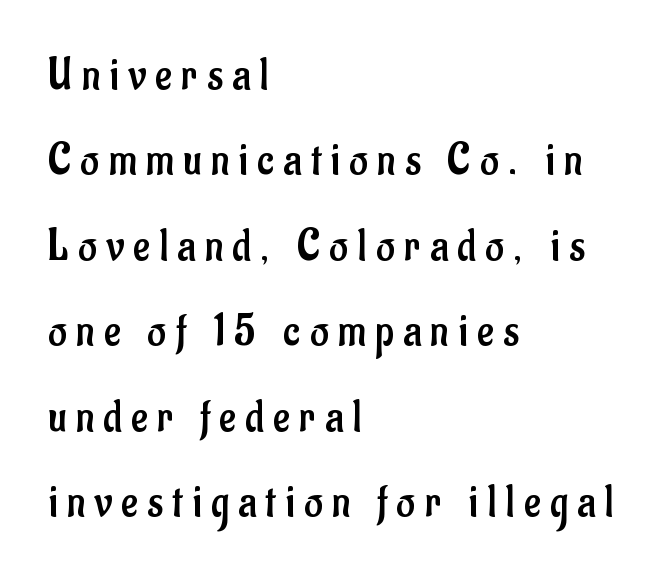
The image shows 45 px regular-weight, condensed sans-serif type, upright; set left-aligned, loose line spacing (1.9x), unusually wide letter spacing (+0.21 em), not underlined; low stroke contrast and a small x-height.
